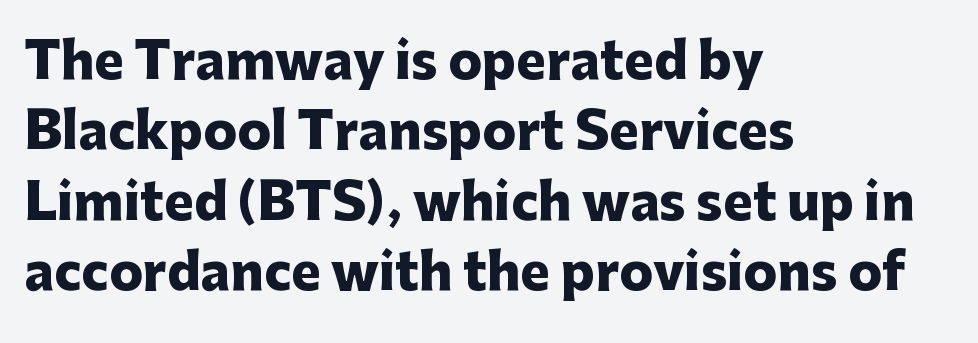
Q: Is the text bold? A: Yes.
Q: Is the text italic (slanted)? A: No, it is upright.
Q: Is the typeface a serif or a sans-serif typeface? A: Sans-serif.
Q: Is the text underlined? A: No.
Q: How is the paragraph aligned? A: Left-aligned.
Q: Is the spacing between letters normal or unusually wide? A: Normal.
Q: Is the spacing between lines tight, normal or loose? A: Normal.
Q: Width (condensed, normal, or wide)? A: Normal.
Q: Stroke contrast? A: Low.
Q: x-height? A: Medium.
Q: Monospaced? A: No.
